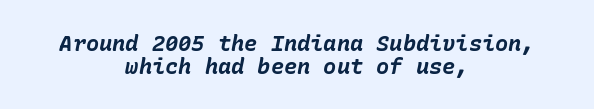
The image shows 22 px bold type, italic (leaning right); set centered, tight line spacing (1.06x), normal letter spacing, not underlined.
